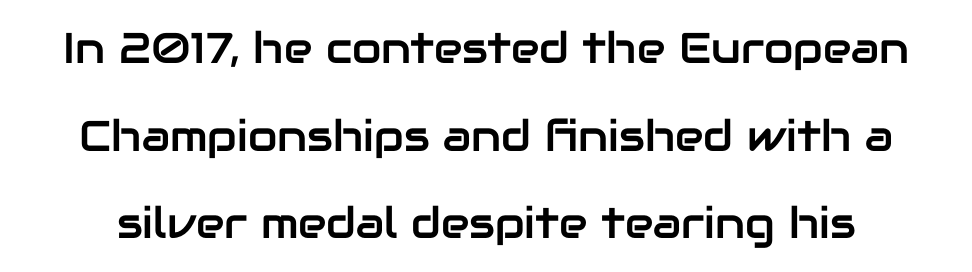
The image shows 43 px sans-serif type, upright; set loose line spacing (2.04x), normal letter spacing, not underlined; low stroke contrast and a medium x-height.
